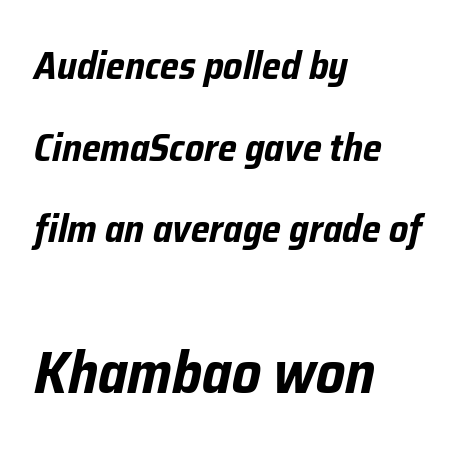
{"italic": "yes", "lean": "right", "slant_degrees": 12, "bold": "yes", "weight": "bold", "width": "condensed", "stroke_contrast": "low", "x_height": "medium", "monospaced": "no", "underline": "no", "align": "left", "line_spacing": "loose", "line_spacing_ratio": 2.09, "letter_spacing": "normal", "letter_spacing_em": 0.0, "larger_block": "second", "size_ratio": 1.51, "glyph_px": 59}
